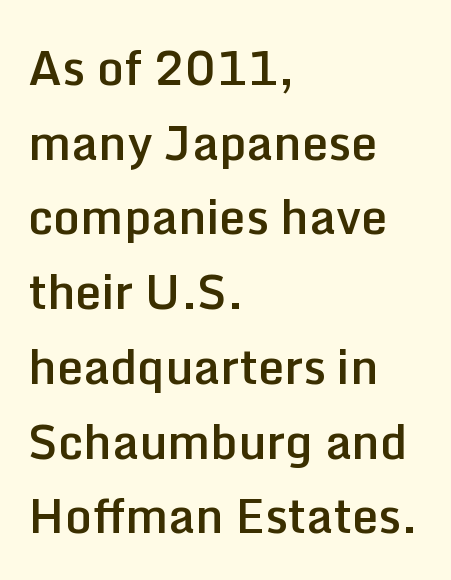
The image shows 47 px semibold sans-serif type, upright; set left-aligned, normal line spacing (1.59x), normal letter spacing, not underlined; low stroke contrast and a medium x-height.
